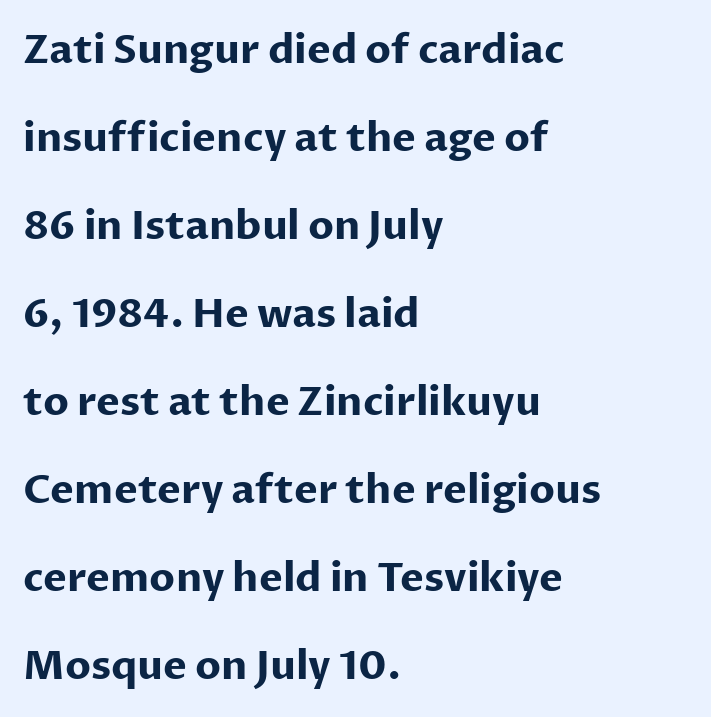
The image shows 40 px bold sans-serif type, upright; set left-aligned, loose line spacing (2.2x), normal letter spacing, not underlined; low stroke contrast and a medium x-height.
